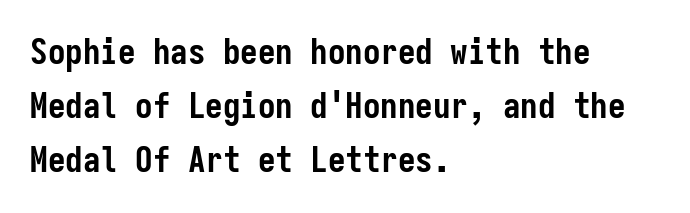
{"serif": "no", "italic": "no", "bold": "yes", "weight": "semibold", "width": "condensed", "stroke_contrast": "low", "x_height": "medium", "monospaced": "yes", "underline": "no", "align": "left", "line_spacing": "normal", "line_spacing_ratio": 1.55, "letter_spacing": "normal", "letter_spacing_em": 0.0, "glyph_px": 35}
